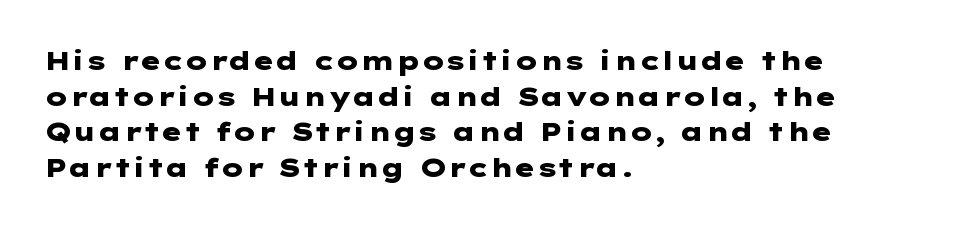
Q: Is the text bold? A: Yes.
Q: Is the text italic (slanted)? A: No, it is upright.
Q: Is the text underlined? A: No.
Q: How is the paragraph aligned? A: Left-aligned.
Q: Is the spacing between letters normal or unusually wide? A: Normal.
Q: Is the spacing between lines tight, normal or loose? A: Normal.
